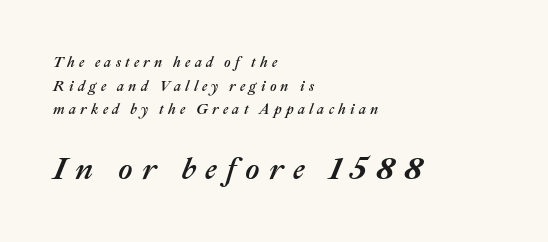
{"italic": "yes", "lean": "right", "slant_degrees": 22, "width": "normal", "stroke_contrast": "medium", "x_height": "medium", "monospaced": "no", "underline": "no", "align": "left", "line_spacing": "normal", "line_spacing_ratio": 1.69, "letter_spacing": "wide", "letter_spacing_em": 0.3, "larger_block": "second", "size_ratio": 2.21, "glyph_px": 31}
